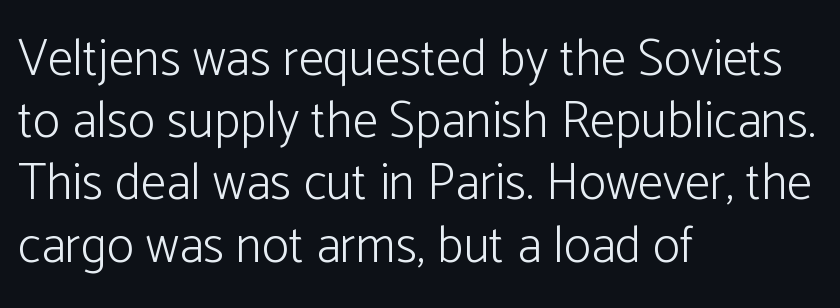
{"serif": "no", "italic": "no", "bold": "no", "weight": "light", "width": "normal", "stroke_contrast": "low", "x_height": "medium", "monospaced": "no", "underline": "no", "align": "left", "line_spacing_ratio": 1.22, "letter_spacing": "normal", "letter_spacing_em": 0.0, "glyph_px": 51}
